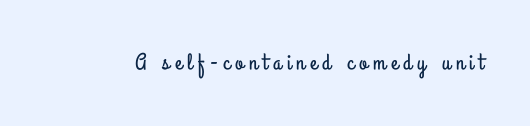
In terms of posture, this sample is upright. Bare-footed words on every line. Each word looks stretched out because of the extra space between its letters.
